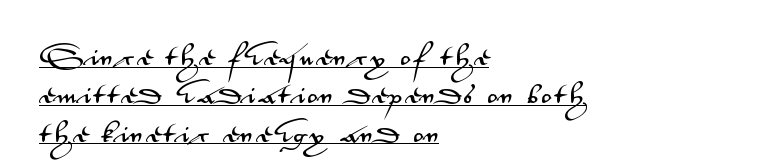
Q: Is the text italic (slanted)? A: Yes.
Q: Is the text underlined? A: Yes.
Q: How is the paragraph aligned? A: Left-aligned.
